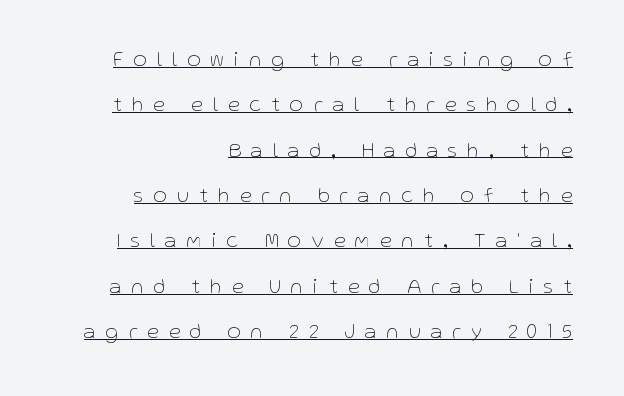
The image shows 21 px text type, upright; set right-aligned, loose line spacing (2.16x), unusually wide letter spacing (+0.49 em), underlined.
